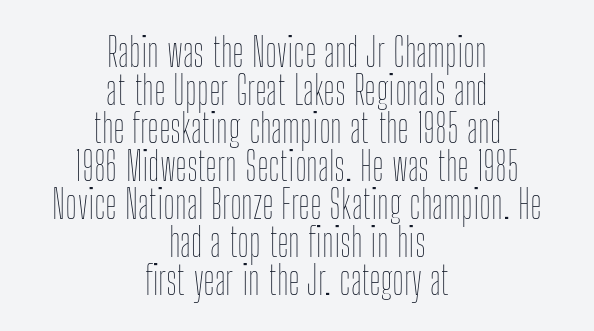
{"italic": "no", "bold": "no", "weight": "thin", "width": "condensed", "stroke_contrast": "low", "x_height": "medium", "monospaced": "no", "underline": "no", "align": "center", "line_spacing": "tight", "line_spacing_ratio": 0.95, "letter_spacing": "normal", "letter_spacing_em": 0.0, "glyph_px": 40}
